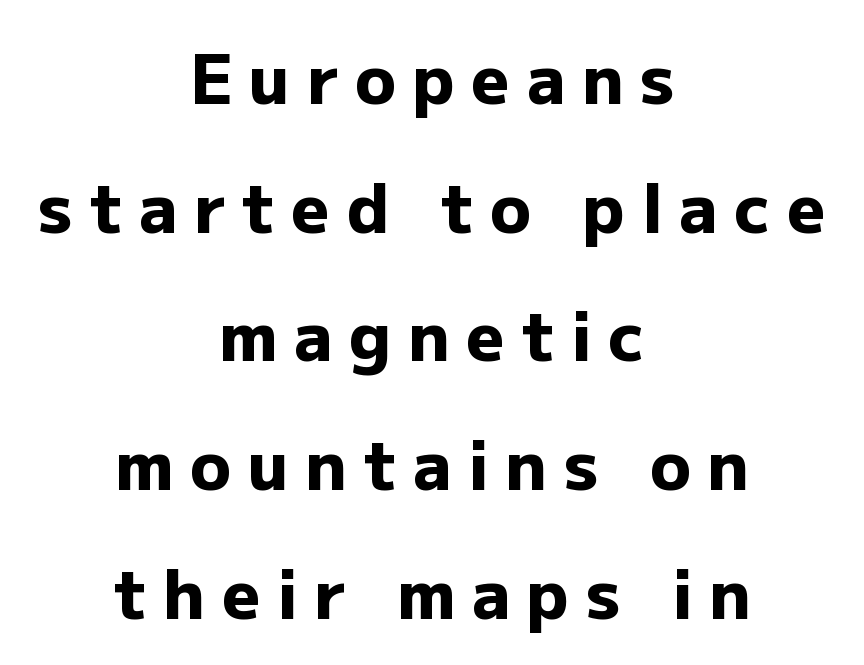
The image shows 67 px heavy sans-serif type, upright; set centered, loose line spacing (1.92x), unusually wide letter spacing (+0.25 em), not underlined; low stroke contrast and a medium x-height.
